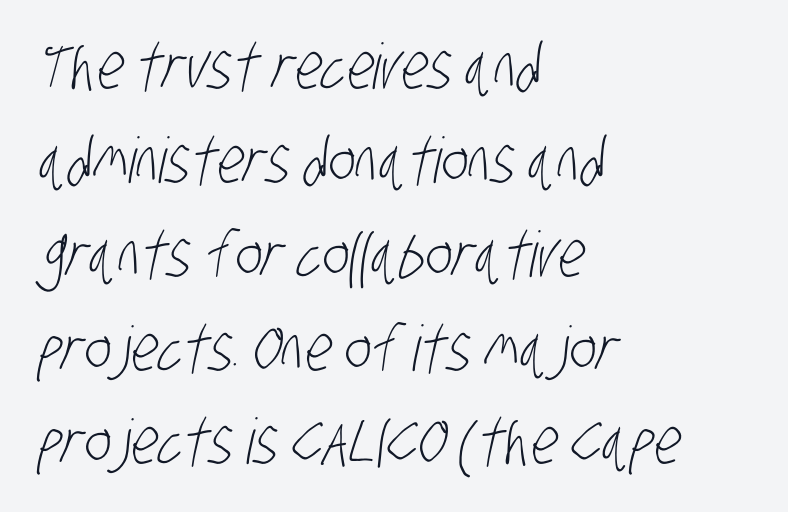
Q: Is the text bold? A: No.
Q: Is the typeface a serif or a sans-serif typeface? A: Sans-serif.
Q: Is the text underlined? A: No.
Q: How is the paragraph aligned? A: Left-aligned.
Q: Is the spacing between letters normal or unusually wide? A: Normal.
Q: Is the spacing between lines tight, normal or loose? A: Normal.
Q: Width (condensed, normal, or wide)? A: Condensed.
Q: Stroke contrast? A: Low.
Q: x-height? A: Large.
Q: Monospaced? A: No.
